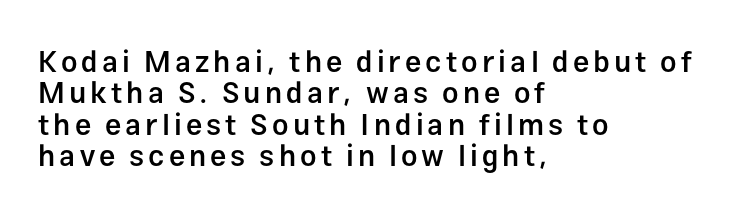
The area under the type is left untouched. Is the block centered? No — it sits flush against the left margin. Emphasis by weight is partial: semibold. Horizontal bands of white between lines are thin slivers. Does the type have serifs? No, each stem ends abruptly. Does the lettering tilt? It doesn't — this is upright.
